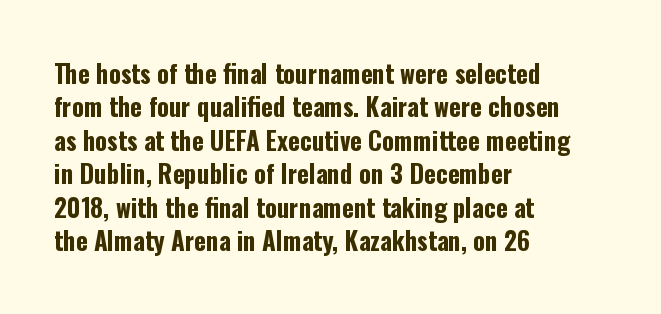
Q: Is the text bold? A: Yes.
Q: Is the text italic (slanted)? A: No, it is upright.
Q: Is the text underlined? A: No.
Q: How is the paragraph aligned? A: Left-aligned.
Q: Is the spacing between letters normal or unusually wide? A: Normal.
Q: Is the spacing between lines tight, normal or loose? A: Normal.
